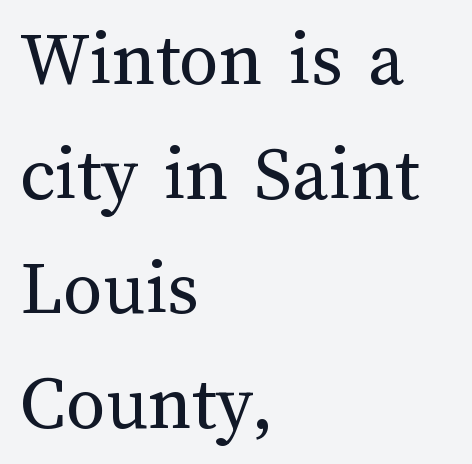
{"italic": "no", "bold": "no", "weight": "regular", "width": "normal", "stroke_contrast": "medium", "x_height": "medium", "monospaced": "no", "underline": "no", "align": "left", "line_spacing": "normal", "line_spacing_ratio": 1.45, "letter_spacing": "normal", "letter_spacing_em": 0.0, "glyph_px": 79}
